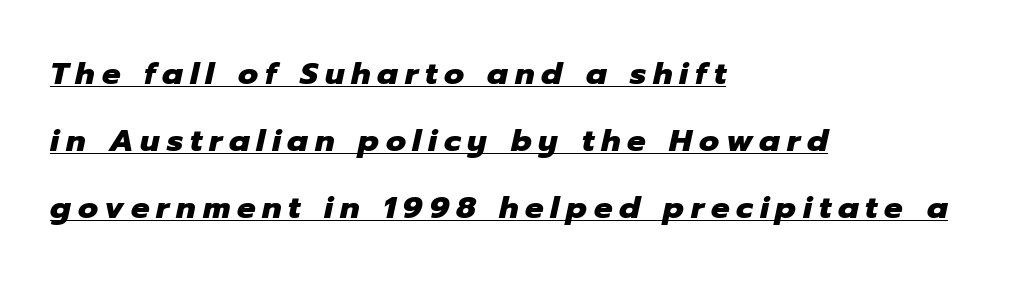
The image shows 31 px heavy type, italic (leaning right); set left-aligned, loose line spacing (2.16x), unusually wide letter spacing (+0.22 em), underlined; low stroke contrast and a medium x-height.
